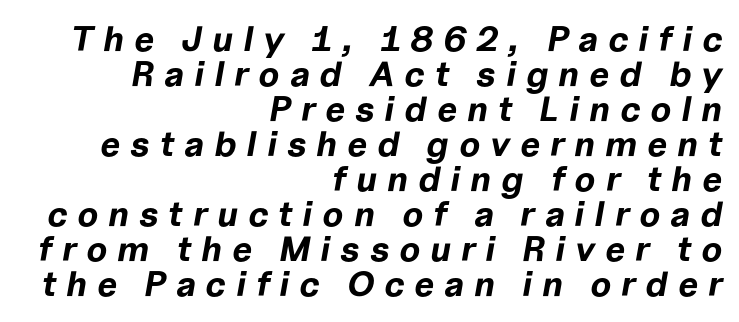
{"italic": "yes", "lean": "right", "slant_degrees": 10, "bold": "yes", "weight": "bold", "width": "normal", "stroke_contrast": "low", "x_height": "medium", "monospaced": "no", "underline": "no", "align": "right", "line_spacing": "tight", "line_spacing_ratio": 1.0, "letter_spacing": "wide", "letter_spacing_em": 0.29, "glyph_px": 35}
